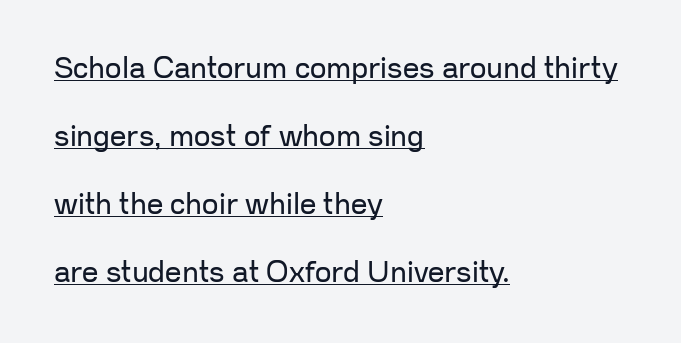
The image shows 29 px regular-weight sans-serif type, upright; set left-aligned, loose line spacing (2.35x), normal letter spacing, underlined; low stroke contrast and a medium x-height.
